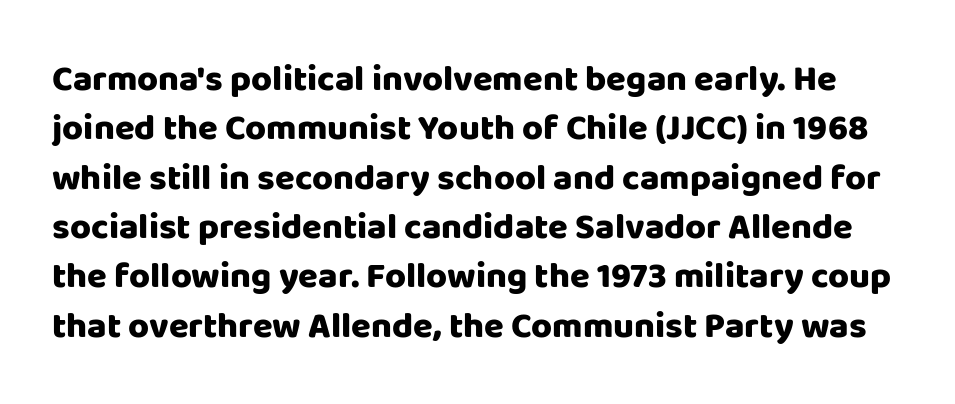
Q: Is the text bold? A: Yes.
Q: Is the text italic (slanted)? A: No, it is upright.
Q: Is the typeface a serif or a sans-serif typeface? A: Sans-serif.
Q: Is the text underlined? A: No.
Q: Is the spacing between letters normal or unusually wide? A: Normal.
Q: Is the spacing between lines tight, normal or loose? A: Normal.
Q: Width (condensed, normal, or wide)? A: Normal.
Q: Stroke contrast? A: Low.
Q: x-height? A: Large.
Q: Monospaced? A: No.
